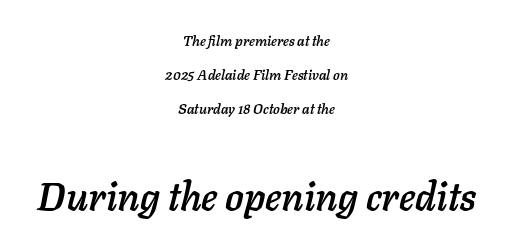
Teacher's note: observe the equal gaps on both sides — that is centered alignment. The gap between lines stays unmarked. Quick note: italic. Which chunk is bigger? The second one — the bottom block dwarfs the top.
